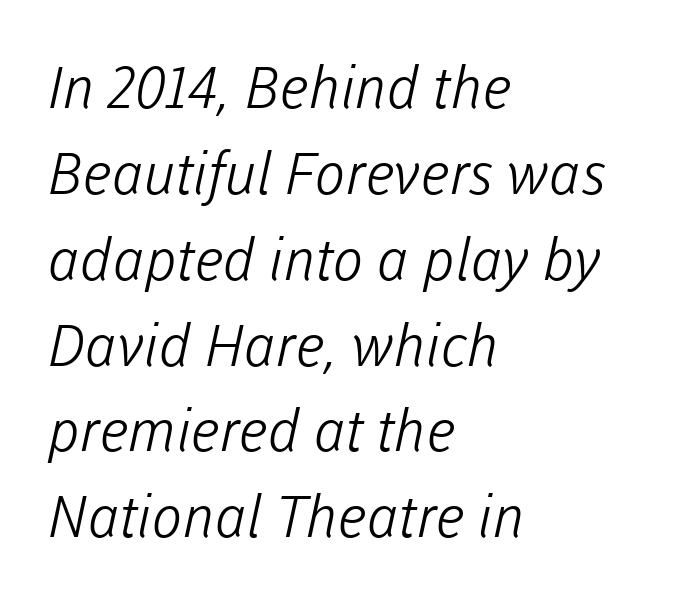
This is sans-serif lettering, the kind often seen on screens and signage. These glyphs show unthickened strokes, regular width or finer. A typesetter would call this proportional, since set widths differ per character. The passage is arranged the way most books set body copy — flush left. Honestly, the letter spacing is just normal — you wouldn't notice it. Successive baselines arrive at the customary interval.
